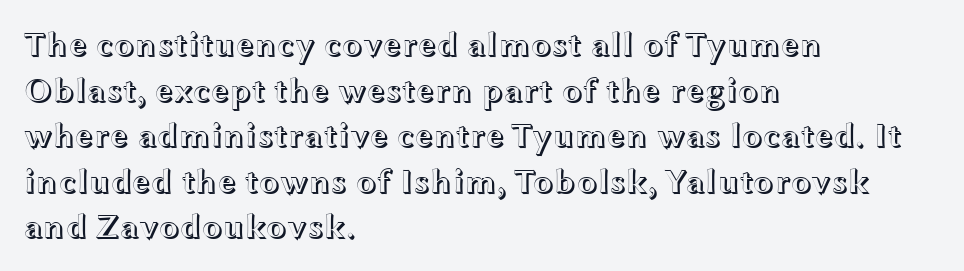
{"italic": "no", "width": "wide", "x_height": "medium", "monospaced": "no", "underline": "no", "align": "left", "line_spacing": "normal", "line_spacing_ratio": 1.34, "letter_spacing": "normal", "letter_spacing_em": 0.0, "glyph_px": 34}
